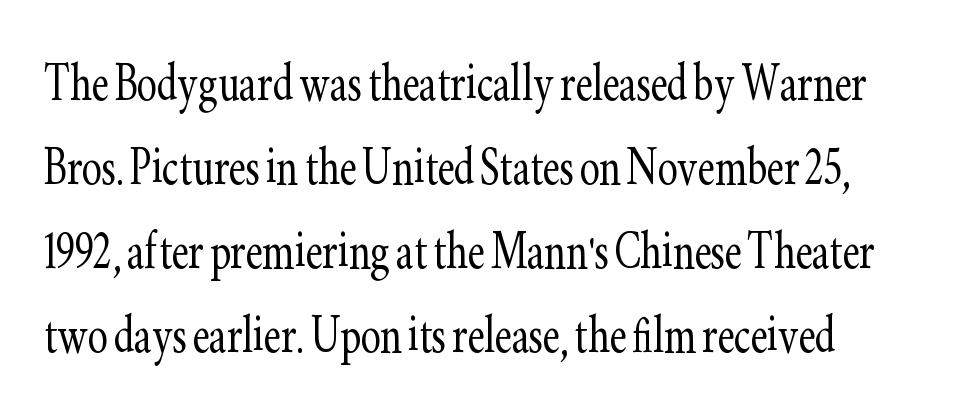
Q: Is the text bold? A: No.
Q: Is the text italic (slanted)? A: No, it is upright.
Q: Is the typeface a serif or a sans-serif typeface? A: Serif.
Q: Is the text underlined? A: No.
Q: Is the spacing between letters normal or unusually wide? A: Normal.
Q: Is the spacing between lines tight, normal or loose? A: Normal.
Q: Width (condensed, normal, or wide)? A: Condensed.
Q: Stroke contrast? A: Low.
Q: x-height? A: Small.
Q: Monospaced? A: No.
